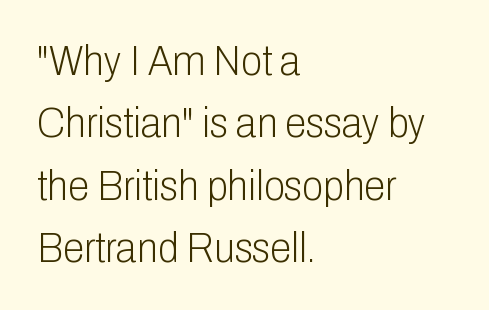
Compared with a typical body face, this is equally light or lighter still. Does the lettering tilt? It doesn't — this is upright. The face used here is a sans, in the tradition of grotesques and geometrics. Reading down the column, the eye jumps a familiar distance to each next line. The rendering uses natural spacing where letterforms have individual widths.
